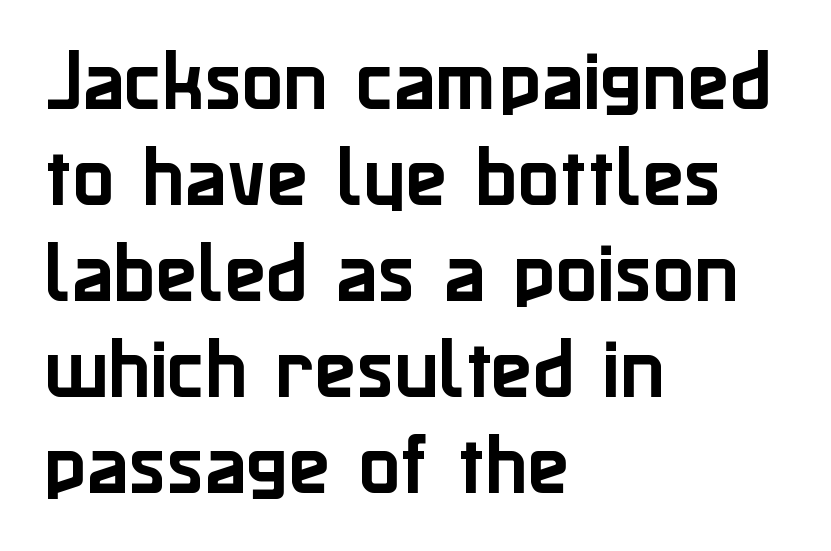
The type family on display is of the sans-serif kind. Standard letterfit; no display-style spreading of the glyphs. The axis of the letterforms is exactly vertical. Looks like regular typesetting: each glyph gets only the width it needs.
